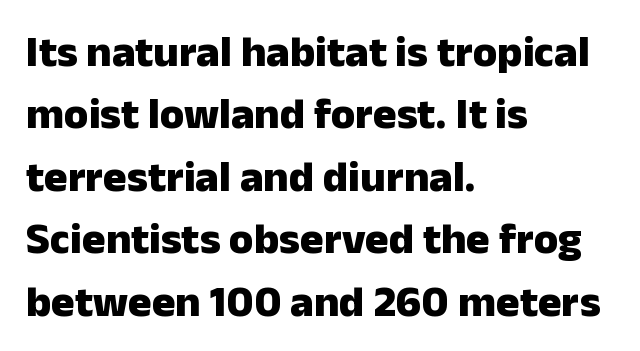
Q: Is the text bold? A: Yes.
Q: Is the text italic (slanted)? A: No, it is upright.
Q: Is the typeface a serif or a sans-serif typeface? A: Sans-serif.
Q: Is the text underlined? A: No.
Q: How is the paragraph aligned? A: Left-aligned.
Q: Is the spacing between letters normal or unusually wide? A: Normal.
Q: Is the spacing between lines tight, normal or loose? A: Normal.
Q: Width (condensed, normal, or wide)? A: Normal.
Q: Stroke contrast? A: Low.
Q: x-height? A: Medium.
Q: Monospaced? A: No.
